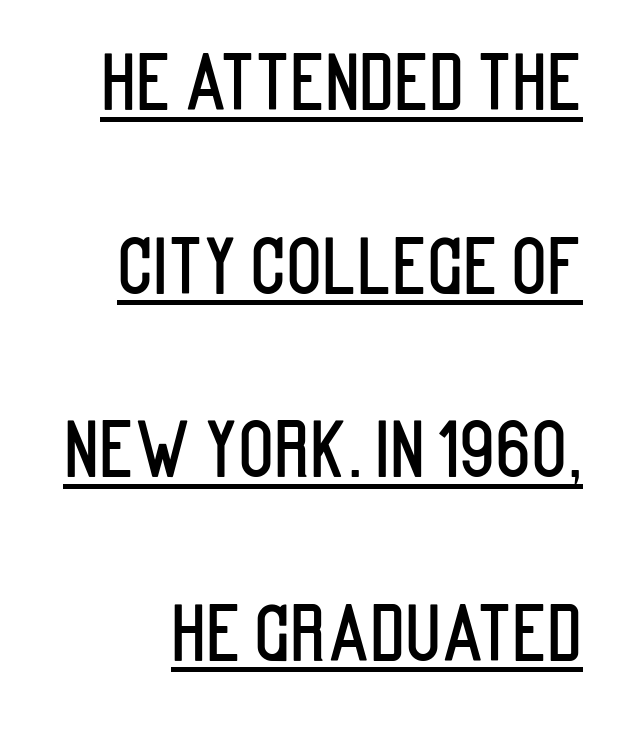
{"serif": "no", "italic": "no", "width": "condensed", "stroke_contrast": "low", "x_height": "large", "monospaced": "no", "underline": "yes", "line_spacing": "loose", "line_spacing_ratio": 2.48, "letter_spacing": "normal", "letter_spacing_em": 0.0, "glyph_px": 74}
